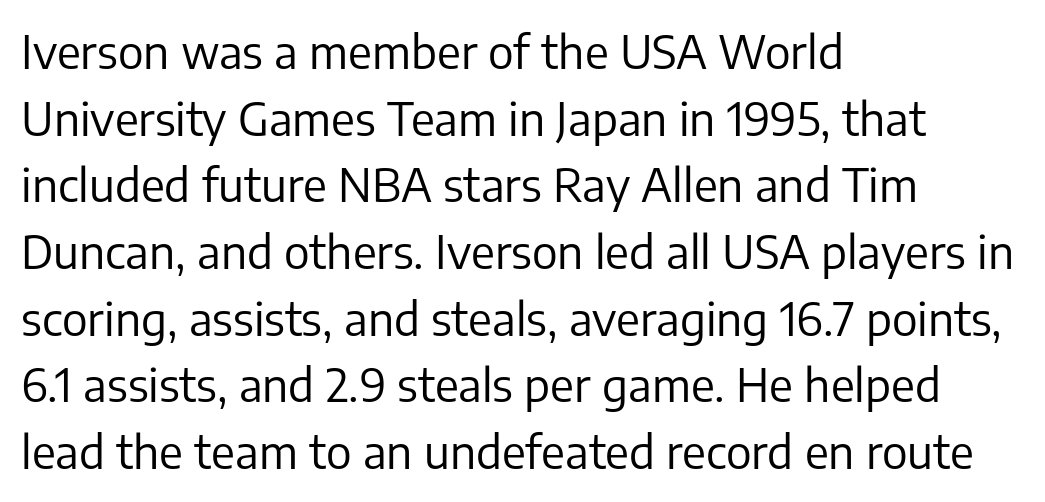
{"serif": "no", "italic": "no", "bold": "no", "weight": "regular", "width": "normal", "stroke_contrast": "low", "x_height": "medium", "monospaced": "no", "underline": "no", "align": "left", "line_spacing": "normal", "line_spacing_ratio": 1.45, "letter_spacing": "normal", "letter_spacing_em": 0.0, "glyph_px": 46}
